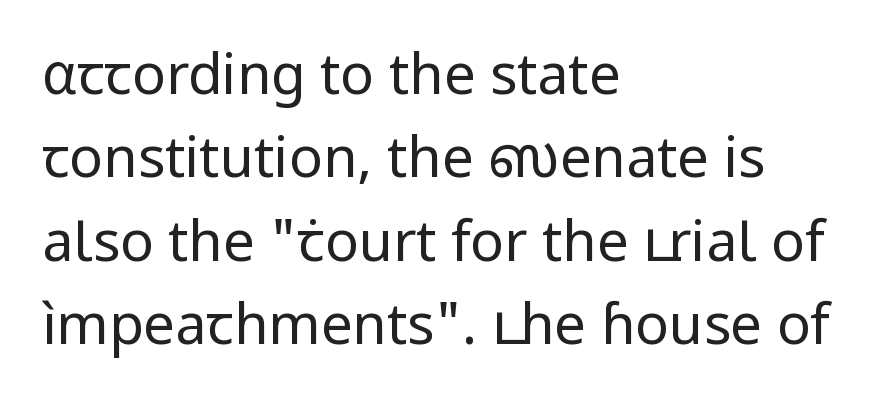
The image shows 56 px regular-weight sans-serif type, upright; set left-aligned, normal line spacing (1.49x), normal letter spacing, not underlined; low stroke contrast and a medium x-height.
